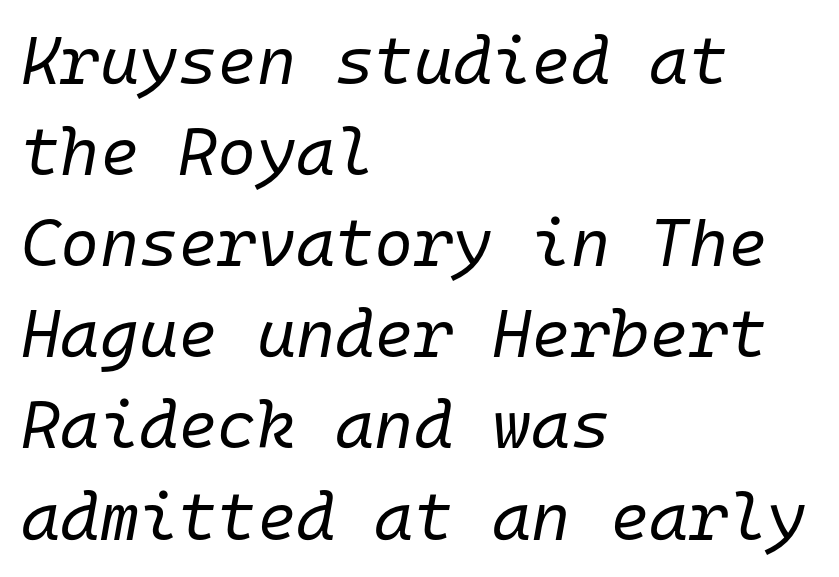
Caption: standard tracking, unaltered. This sample uses an oblique cut, with every glyph tilted off the vertical. Vertical spacing — default. The font is comparable to plain body text, perhaps lighter. Think of a typewriter: that constant character pitch is what you see here.
